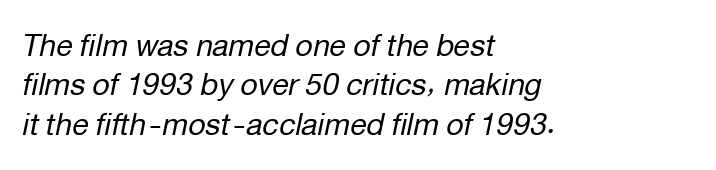
The image shows 30 px regular-weight type, italic (leaning right); set left-aligned, normal line spacing (1.31x), normal letter spacing, not underlined; low stroke contrast and a medium x-height.
